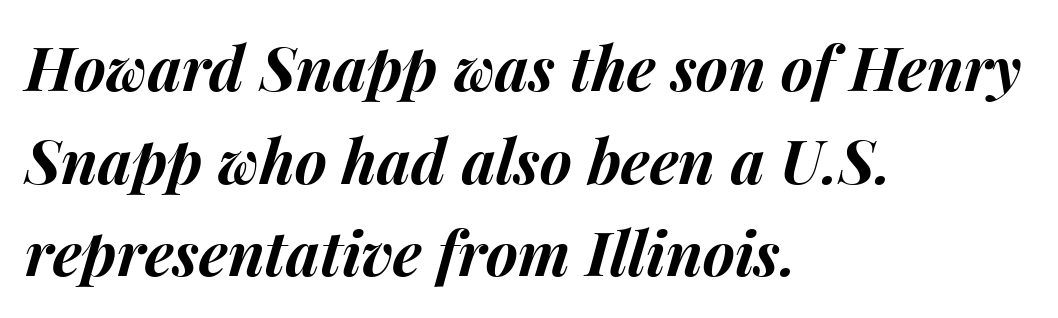
Would a proofreader flag this as italicized? Yes. Underlining? Definitely not there. Horizontal bands of white between lines are of average thickness. Do the characters align in a grid? No, the font is proportional. Honestly, the letter spacing is just normal — you wouldn't notice it.
